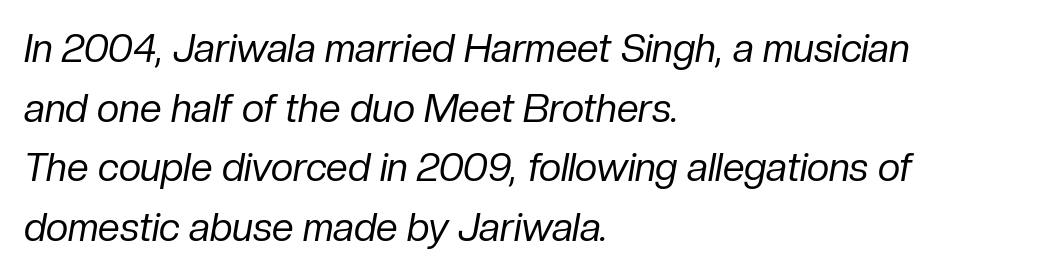
{"italic": "yes", "lean": "right", "slant_degrees": 10, "bold": "no", "weight": "regular", "width": "normal", "stroke_contrast": "low", "x_height": "medium", "monospaced": "no", "underline": "no", "align": "left", "line_spacing": "normal", "line_spacing_ratio": 1.53, "letter_spacing": "normal", "letter_spacing_em": 0.0, "glyph_px": 39}
